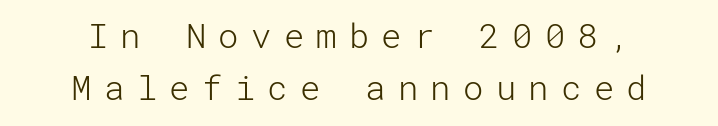
{"serif": "no", "italic": "no", "bold": "no", "weight": "light", "width": "normal", "stroke_contrast": "low", "x_height": "medium", "underline": "no", "align": "center", "line_spacing": "normal", "line_spacing_ratio": 1.54, "letter_spacing": "wide", "letter_spacing_em": 0.36, "glyph_px": 34}
